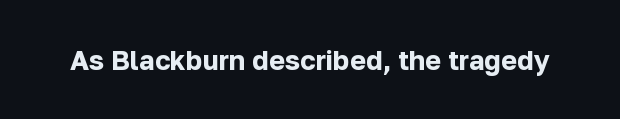
What stands out about the letter spacing? Nothing — it is the standard amount. No italicization has been applied; the sample stays upright. The gap between lines stays unmarked. Thick stems and heavy bowls — unmistakably bold.
